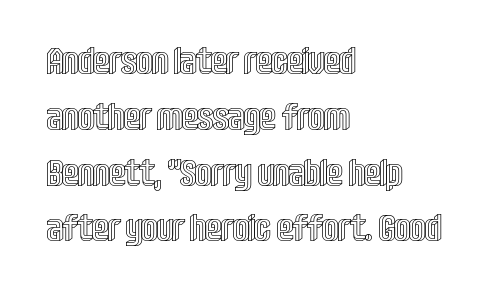
{"italic": "no", "width": "condensed", "x_height": "large", "monospaced": "no", "underline": "no", "align": "left", "line_spacing": "normal", "line_spacing_ratio": 1.55, "letter_spacing": "normal", "letter_spacing_em": 0.0, "glyph_px": 36}
